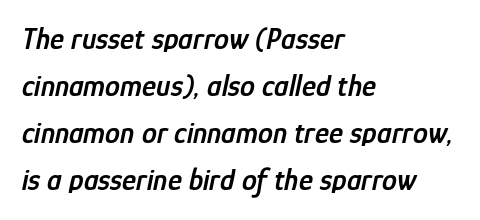
Q: Is the text bold? A: Semi-bold.
Q: Is the text italic (slanted)? A: Yes, it leans right by about 12 degrees.
Q: Is the text underlined? A: No.
Q: How is the paragraph aligned? A: Left-aligned.
Q: Is the spacing between letters normal or unusually wide? A: Normal.
Q: Is the spacing between lines tight, normal or loose? A: Normal.
Q: Width (condensed, normal, or wide)? A: Condensed.
Q: Stroke contrast? A: Low.
Q: x-height? A: Medium.
Q: Monospaced? A: No.
